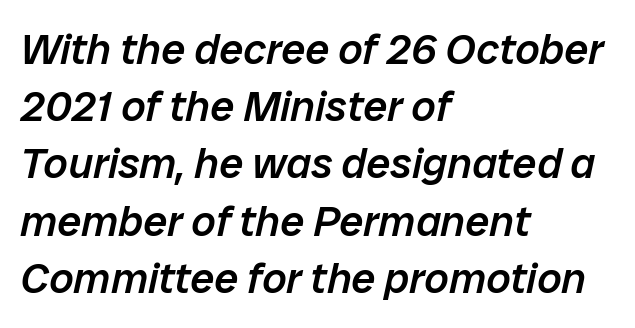
{"italic": "yes", "lean": "right", "slant_degrees": 12, "bold": "semi", "weight": "semibold", "width": "normal", "stroke_contrast": "low", "x_height": "medium", "monospaced": "no", "underline": "no", "align": "left", "line_spacing": "normal", "line_spacing_ratio": 1.33, "letter_spacing": "normal", "letter_spacing_em": 0.0, "glyph_px": 43}
